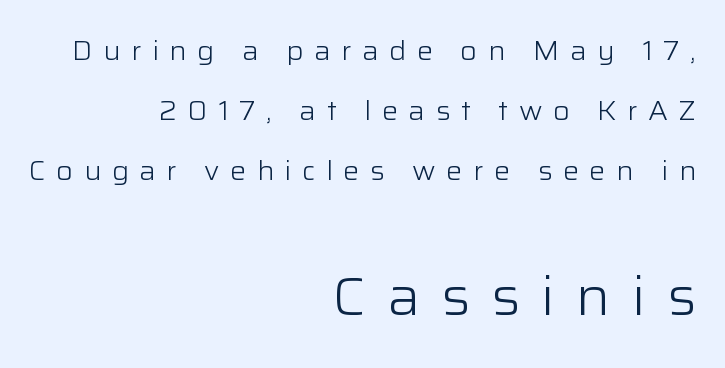
Q: Is the text bold? A: No.
Q: Is the text italic (slanted)? A: No, it is upright.
Q: Is the typeface a serif or a sans-serif typeface? A: Sans-serif.
Q: Is the text underlined? A: No.
Q: How is the paragraph aligned? A: Right-aligned.
Q: Is the spacing between letters normal or unusually wide? A: Unusually wide.
Q: Is the spacing between lines tight, normal or loose? A: Loose.
Q: Which block of text is set in a larger size, the first (top) or the second (bottom)? A: The second (bottom) one.
Q: Width (condensed, normal, or wide)? A: Normal.
Q: Stroke contrast? A: Low.
Q: x-height? A: Medium.
Q: Monospaced? A: No.
